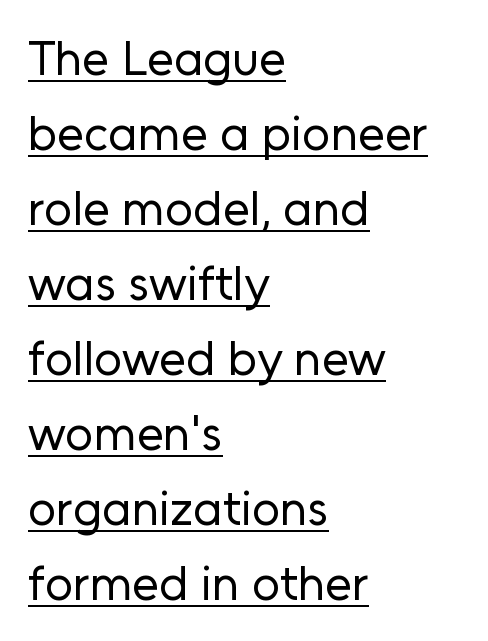
The image shows 49 px regular-weight sans-serif type, upright; set left-aligned, normal line spacing (1.53x), normal letter spacing, underlined; low stroke contrast and a medium x-height.
